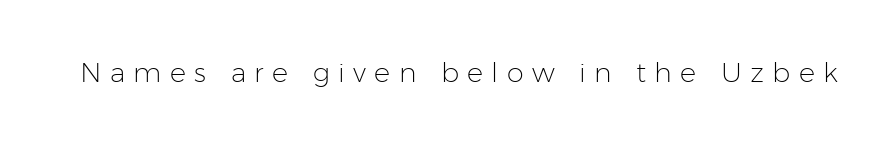
{"italic": "no", "bold": "no", "underline": "no", "letter_spacing": "wide", "letter_spacing_em": 0.31, "glyph_px": 27}
